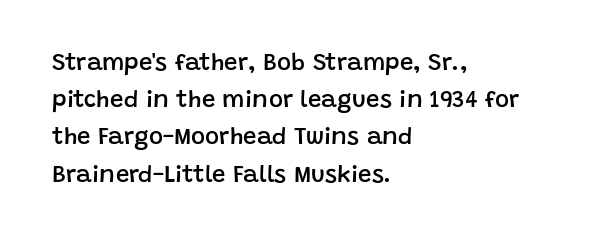
{"italic": "no", "bold": "semi", "underline": "no", "align": "left", "line_spacing": "normal", "line_spacing_ratio": 1.55, "letter_spacing": "normal", "letter_spacing_em": 0.0, "glyph_px": 24}
